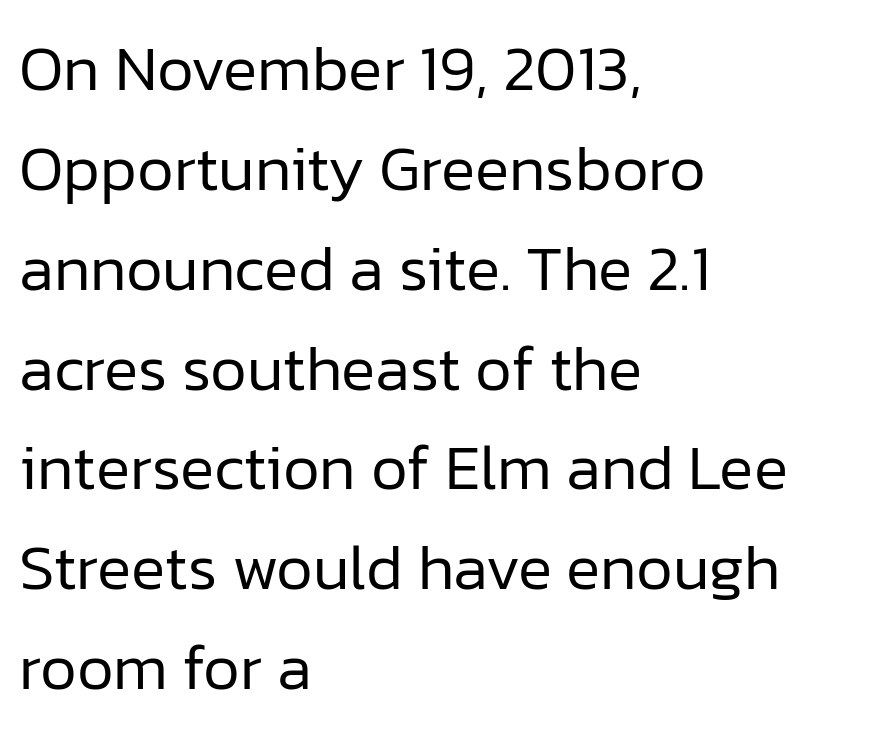
Q: Is the text bold? A: No.
Q: Is the text italic (slanted)? A: No, it is upright.
Q: Is the typeface a serif or a sans-serif typeface? A: Sans-serif.
Q: Is the text underlined? A: No.
Q: How is the paragraph aligned? A: Left-aligned.
Q: Is the spacing between letters normal or unusually wide? A: Normal.
Q: Is the spacing between lines tight, normal or loose? A: Normal.
Q: Width (condensed, normal, or wide)? A: Normal.
Q: Stroke contrast? A: Low.
Q: x-height? A: Medium.
Q: Monospaced? A: No.
